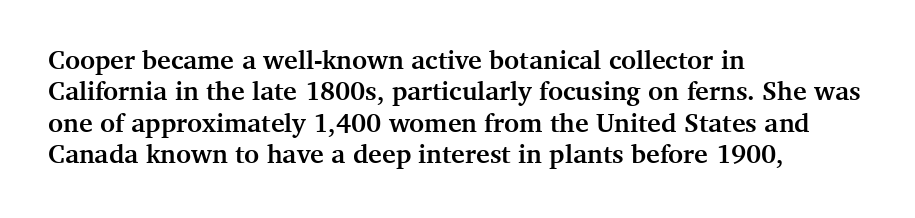
{"italic": "no", "bold": "yes", "underline": "no", "align": "left", "line_spacing_ratio": 1.21, "letter_spacing": "normal", "letter_spacing_em": 0.0, "glyph_px": 26}
